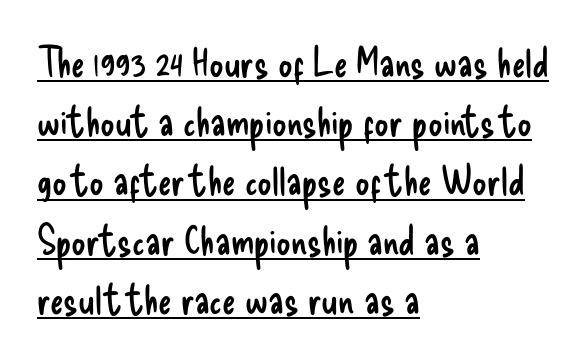
Q: Is the text bold? A: No.
Q: Is the text italic (slanted)? A: No, it is upright.
Q: Is the typeface a serif or a sans-serif typeface? A: Sans-serif.
Q: Is the text underlined? A: Yes.
Q: How is the paragraph aligned? A: Left-aligned.
Q: Is the spacing between letters normal or unusually wide? A: Normal.
Q: Is the spacing between lines tight, normal or loose? A: Normal.
Q: Width (condensed, normal, or wide)? A: Condensed.
Q: Stroke contrast? A: Low.
Q: x-height? A: Small.
Q: Monospaced? A: No.
